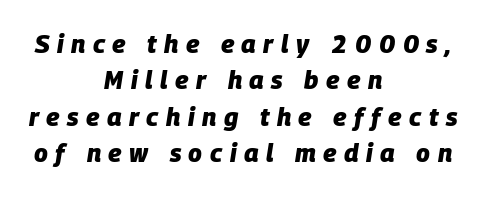
{"italic": "yes", "lean": "right", "slant_degrees": 9, "bold": "yes", "underline": "no", "align": "center", "line_spacing": "normal", "line_spacing_ratio": 1.46, "letter_spacing": "wide", "letter_spacing_em": 0.3, "glyph_px": 25}
